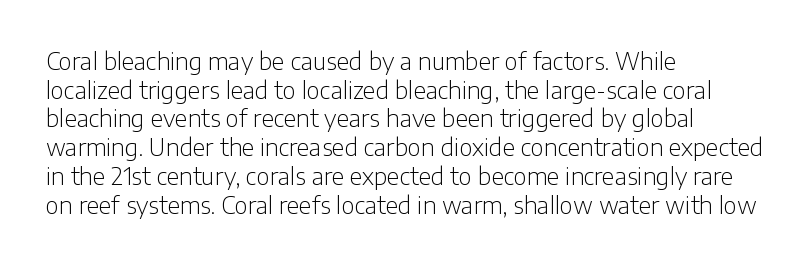
The lines sit at an ordinary, default distance from one another. The text block is weighted toward the left margin, trailing off unevenly rightward. Tracking value appears to be zero — textbook default spacing. Has an underline been added? It has not. Stroke mass is kept to a normal reading level or below.
